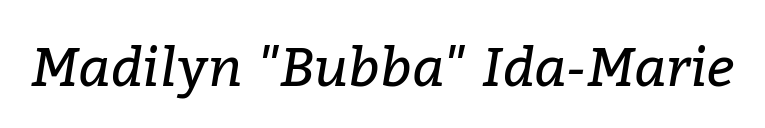
The image shows 54 px regular-weight serif type, italic (leaning right); set normal letter spacing, not underlined; low stroke contrast and a medium x-height.
